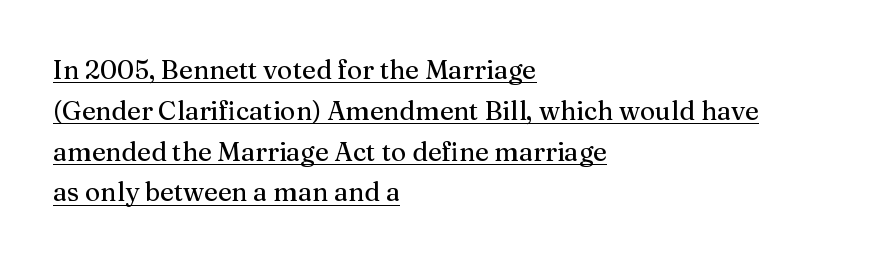
Is there much room between lines? A standard amount, neither cramped nor airy. Rendered with straight, roman letterforms. Compared with a centered layout, this one pins lines to the left instead. Honestly, the letter spacing is just normal — you wouldn't notice it. A baseline rule has been typeset under these characters.
